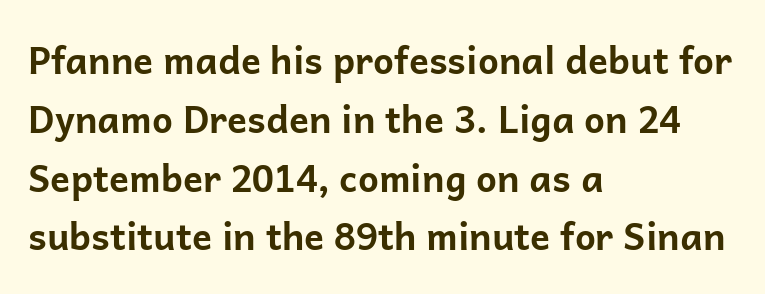
Q: Is the text bold? A: Yes.
Q: Is the text italic (slanted)? A: No, it is upright.
Q: Is the typeface a serif or a sans-serif typeface? A: Sans-serif.
Q: Is the text underlined? A: No.
Q: How is the paragraph aligned? A: Left-aligned.
Q: Is the spacing between letters normal or unusually wide? A: Normal.
Q: Is the spacing between lines tight, normal or loose? A: Normal.
Q: Width (condensed, normal, or wide)? A: Normal.
Q: Stroke contrast? A: Low.
Q: x-height? A: Medium.
Q: Monospaced? A: No.
